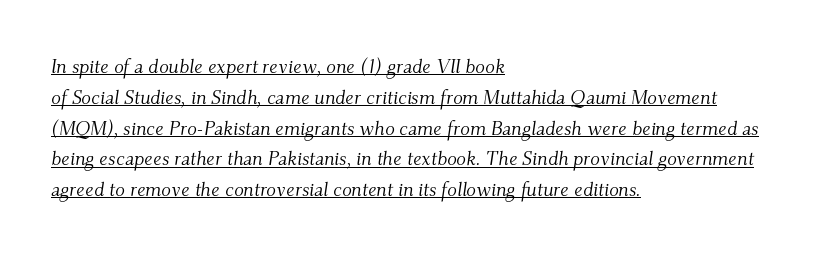
{"italic": "yes", "lean": "right", "slant_degrees": 9, "bold": "no", "underline": "yes", "align": "left", "line_spacing": "normal", "line_spacing_ratio": 1.54, "letter_spacing": "normal", "letter_spacing_em": 0.0, "glyph_px": 20}
